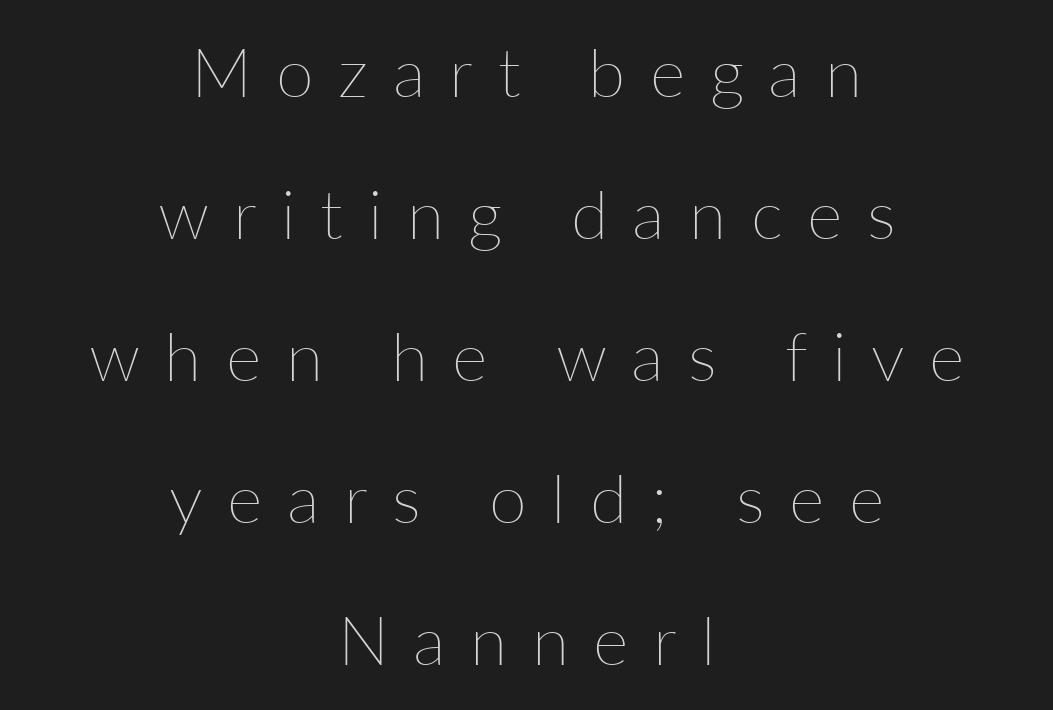
Q: Is the text bold? A: No.
Q: Is the text italic (slanted)? A: No, it is upright.
Q: Is the text underlined? A: No.
Q: How is the paragraph aligned? A: Centered.
Q: Is the spacing between letters normal or unusually wide? A: Unusually wide.
Q: Is the spacing between lines tight, normal or loose? A: Loose.
Q: Width (condensed, normal, or wide)? A: Normal.
Q: Stroke contrast? A: Low.
Q: x-height? A: Medium.
Q: Monospaced? A: No.
